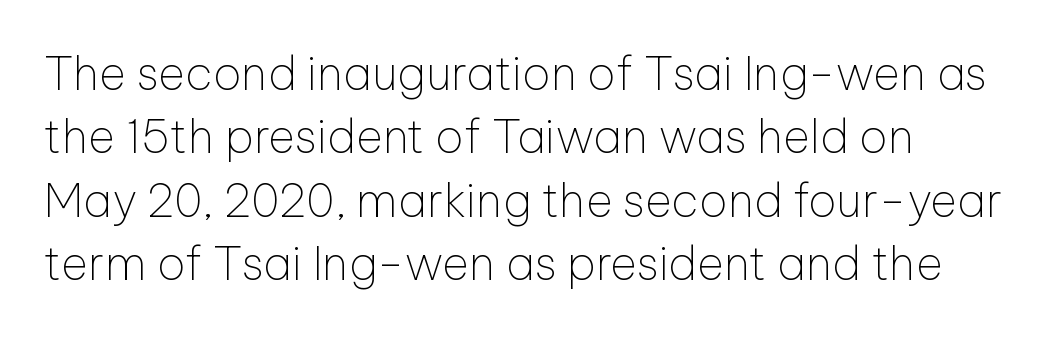
Q: Is the text bold? A: No.
Q: Is the text italic (slanted)? A: No, it is upright.
Q: Is the typeface a serif or a sans-serif typeface? A: Sans-serif.
Q: Is the text underlined? A: No.
Q: How is the paragraph aligned? A: Left-aligned.
Q: Is the spacing between letters normal or unusually wide? A: Normal.
Q: Is the spacing between lines tight, normal or loose? A: Normal.
Q: Width (condensed, normal, or wide)? A: Normal.
Q: Stroke contrast? A: Low.
Q: x-height? A: Medium.
Q: Monospaced? A: No.
